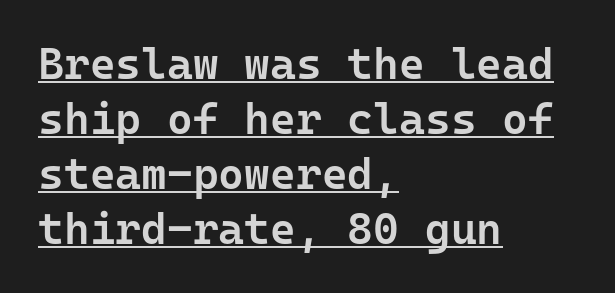
What decoration does the sample have? An underline. Stroke terminals: plain, sans-serif. Does extra space separate the letters? No, they use regular spacing. Does the copy run flush right? No — it runs flush left.
